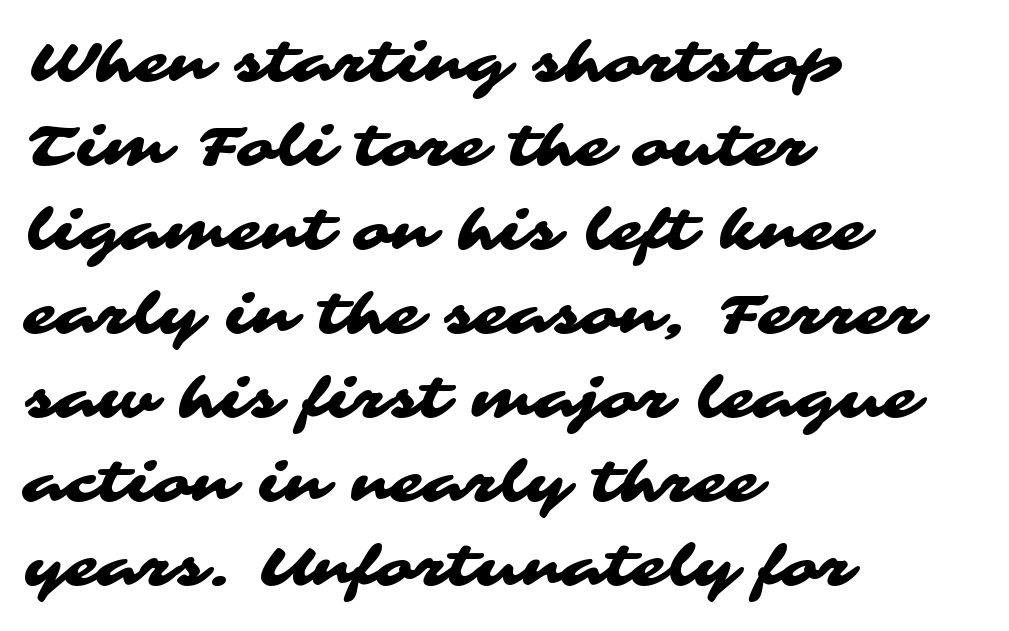
The image shows 56 px wide sans-serif type; set left-aligned, normal line spacing (1.5x), normal letter spacing, not underlined; medium stroke contrast and a medium x-height.
